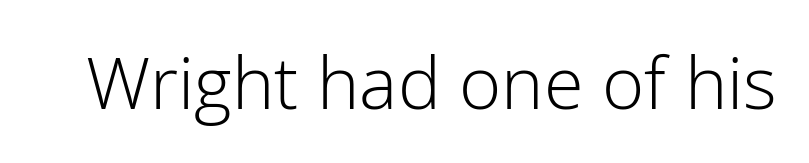
The image shows 72 px light sans-serif type, upright; set normal letter spacing, not underlined; low stroke contrast and a medium x-height.
